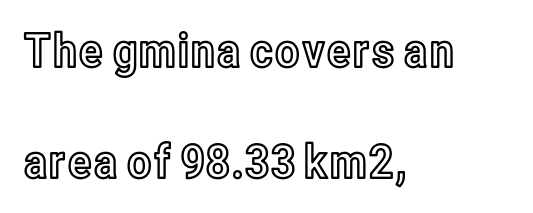
Lines of text with bare space underneath. A typesetter would call this leading open, well beyond the default. Reading down the block, your eye returns to a fixed left position each line. In terms of letterspacing, this is plain default setting. Vertical strokes here are truly vertical.
